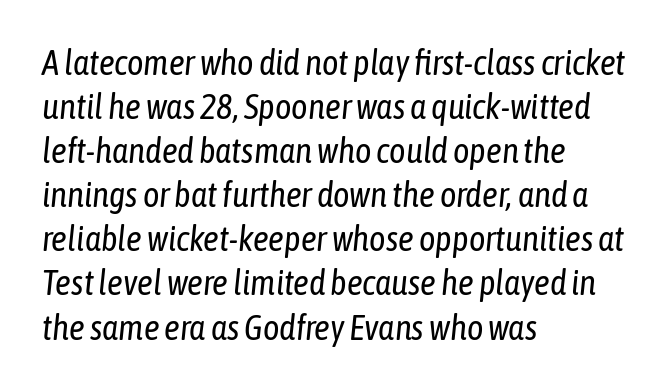
The strokes are not fattened; the text isn't bold. Unmarked baselines from the first word to the last. Line starts are locked; line ends wander. Is this a fixed-width face? No — the glyphs have proportional, varying widths. There is no visible air inserted between adjacent glyphs. Notice how the stems are inclined rather than vertical — that's the hallmark of italics.
